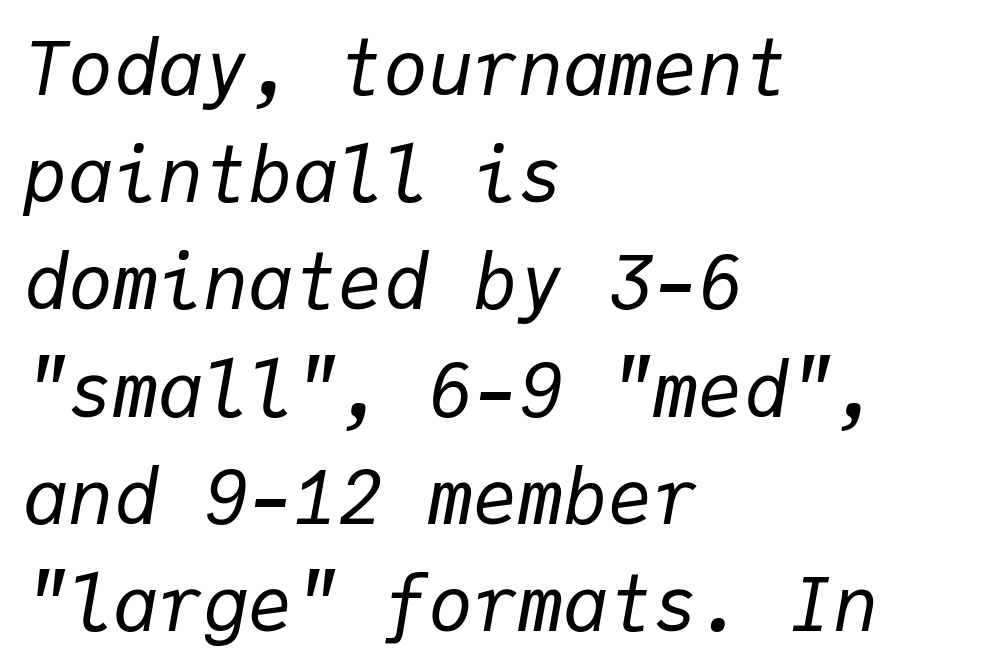
The image shows 75 px regular-weight type, italic (leaning right), monospaced; set left-aligned, normal line spacing (1.43x), normal letter spacing, not underlined; low stroke contrast and a medium x-height.
